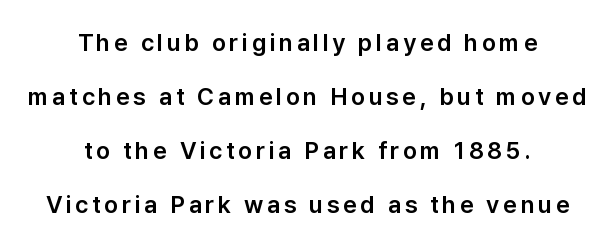
Q: Is the text italic (slanted)? A: No, it is upright.
Q: Is the text underlined? A: No.
Q: How is the paragraph aligned? A: Centered.
Q: Is the spacing between lines tight, normal or loose? A: Loose.
